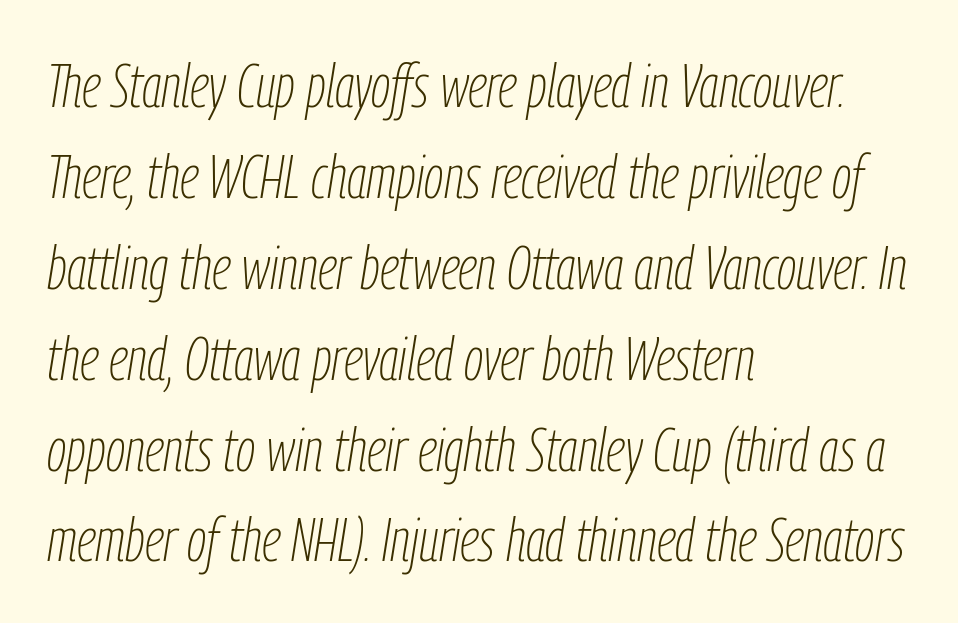
Q: Is the text bold? A: No.
Q: Is the text italic (slanted)? A: Yes, it leans right by about 9 degrees.
Q: Is the text underlined? A: No.
Q: How is the paragraph aligned? A: Left-aligned.
Q: Is the spacing between letters normal or unusually wide? A: Normal.
Q: Is the spacing between lines tight, normal or loose? A: Normal.
Q: Width (condensed, normal, or wide)? A: Condensed.
Q: Stroke contrast? A: Low.
Q: x-height? A: Medium.
Q: Monospaced? A: No.
